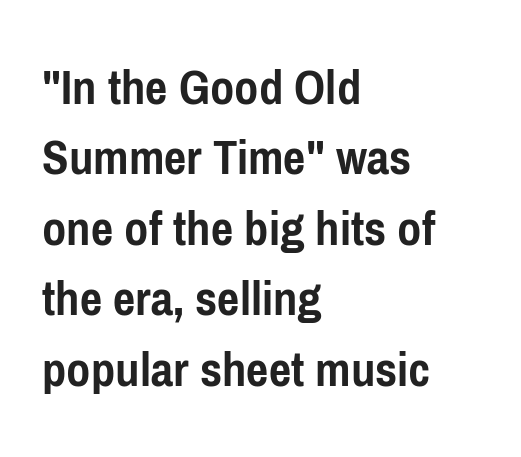
Glyph-to-glyph distance matches everyday printed text. Unlike a traditional serif, this face leaves its strokes unadorned. This sample keeps an unexceptional amount of space between lines. Students, this is bold: see how much ink each stroke carries. Quick note: not italic, upright.
